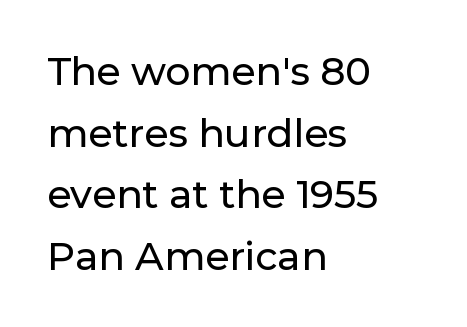
{"serif": "no", "italic": "no", "width": "normal", "stroke_contrast": "low", "x_height": "medium", "monospaced": "no", "underline": "no", "align": "left", "line_spacing": "normal", "line_spacing_ratio": 1.58, "letter_spacing": "normal", "letter_spacing_em": 0.0, "glyph_px": 39}
